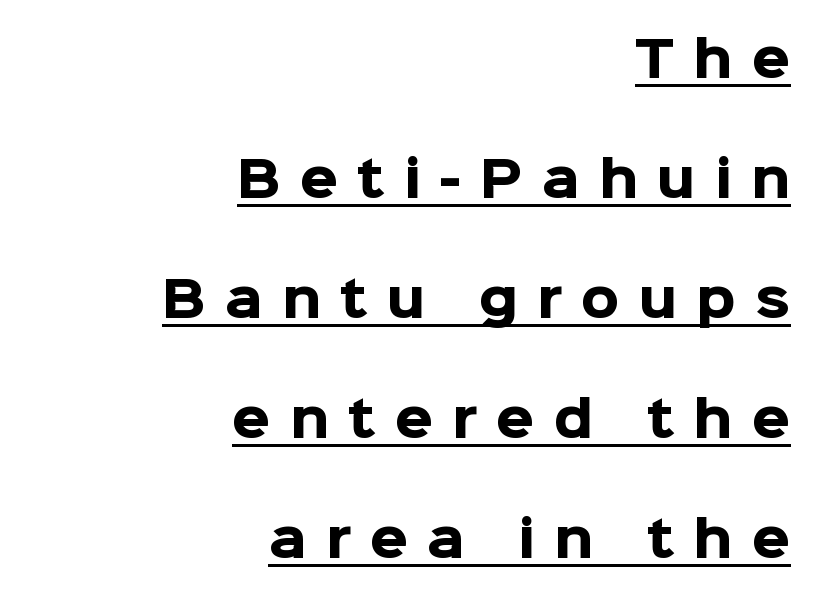
The image shows 49 px heavy sans-serif type, upright; set right-aligned, loose line spacing (2.45x), unusually wide letter spacing (+0.39 em), underlined; low stroke contrast and a medium x-height.
